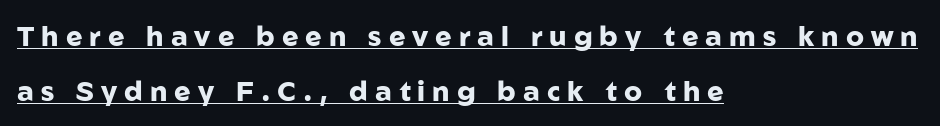
{"serif": "no", "italic": "no", "bold": "yes", "weight": "heavy", "width": "normal", "stroke_contrast": "low", "x_height": "medium", "monospaced": "no", "underline": "yes", "align": "left", "line_spacing": "loose", "line_spacing_ratio": 1.97, "letter_spacing": "wide", "letter_spacing_em": 0.25, "glyph_px": 28}
